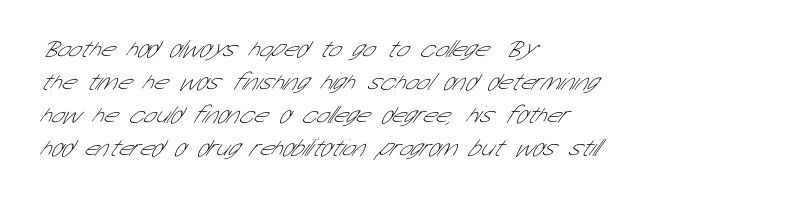
{"bold": "no", "underline": "no", "align": "left", "line_spacing": "normal", "line_spacing_ratio": 1.38, "letter_spacing": "normal", "letter_spacing_em": 0.0, "glyph_px": 24}
